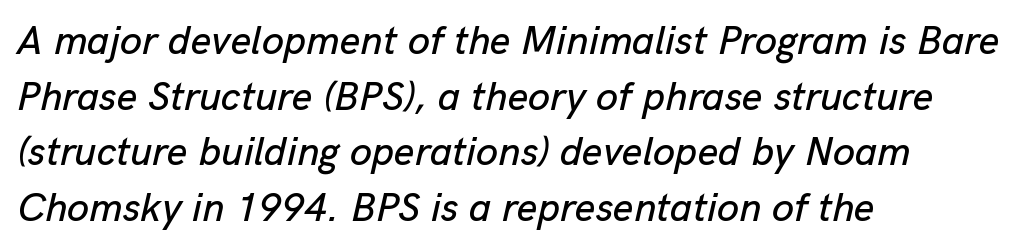
Q: Is the text italic (slanted)? A: Yes, it leans right by about 13 degrees.
Q: Is the text underlined? A: No.
Q: How is the paragraph aligned? A: Left-aligned.
Q: Is the spacing between letters normal or unusually wide? A: Normal.
Q: Is the spacing between lines tight, normal or loose? A: Normal.
Q: Width (condensed, normal, or wide)? A: Normal.
Q: Stroke contrast? A: Low.
Q: x-height? A: Medium.
Q: Monospaced? A: No.
